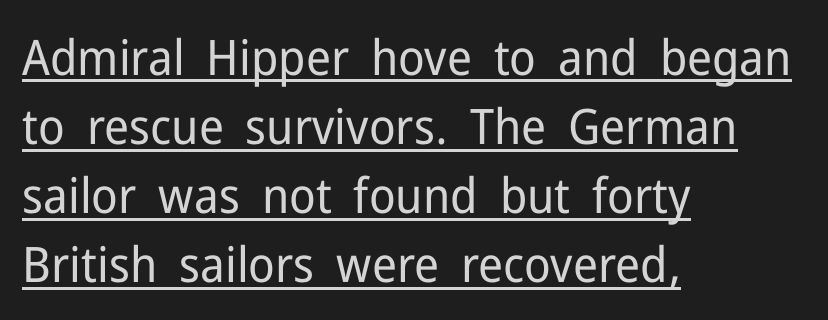
Q: Is the text bold? A: No.
Q: Is the text italic (slanted)? A: No, it is upright.
Q: Is the typeface a serif or a sans-serif typeface? A: Sans-serif.
Q: Is the text underlined? A: Yes.
Q: How is the paragraph aligned? A: Left-aligned.
Q: Is the spacing between letters normal or unusually wide? A: Normal.
Q: Is the spacing between lines tight, normal or loose? A: Normal.
Q: Width (condensed, normal, or wide)? A: Normal.
Q: Stroke contrast? A: Low.
Q: x-height? A: Medium.
Q: Monospaced? A: No.
